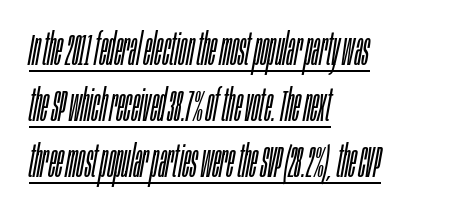
{"italic": "yes", "lean": "right", "slant_degrees": 10, "bold": "no", "weight": "light", "width": "condensed", "stroke_contrast": "low", "x_height": "large", "monospaced": "no", "underline": "yes", "align": "left", "line_spacing": "normal", "line_spacing_ratio": 1.25, "letter_spacing": "normal", "letter_spacing_em": 0.0, "glyph_px": 45}
